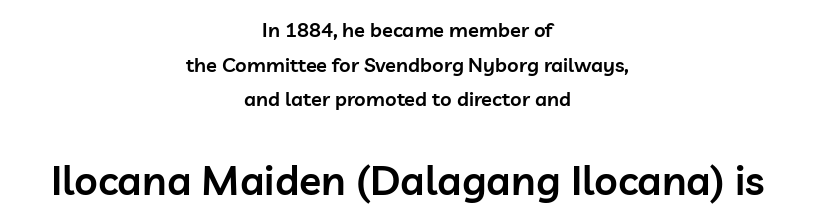
Neither beginnings nor endings align; midpoints do. Underline: absent. If you drew a line through each stem, it would be perfectly vertical. The rendering uses natural spacing where letterforms have individual widths. A fair bit of extra ink — the face is semibold, not bold.
